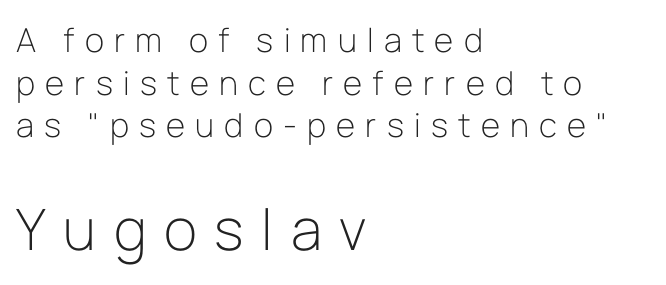
{"serif": "no", "italic": "no", "bold": "no", "weight": "light", "width": "normal", "stroke_contrast": "low", "x_height": "medium", "monospaced": "no", "underline": "no", "align": "left", "line_spacing": "normal", "line_spacing_ratio": 1.29, "letter_spacing": "wide", "letter_spacing_em": 0.31, "larger_block": "second", "size_ratio": 1.73, "glyph_px": 57}
